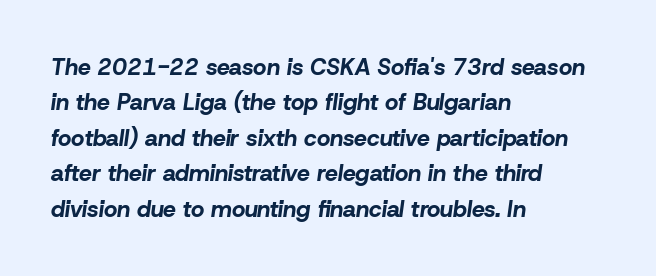
The image shows 23 px bold type, italic (leaning right); set left-aligned, normal line spacing (1.54x), normal letter spacing, not underlined.
